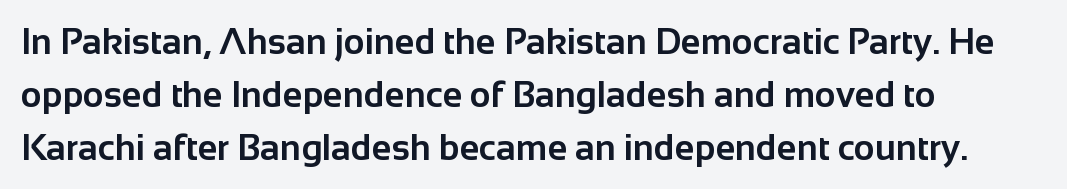
The ragged edge is on the right, which tells us the setting is flush left. Classification — sans serif. These lines are rendered in a variable-pitch font. The space beneath each line is pristine and unruled.
